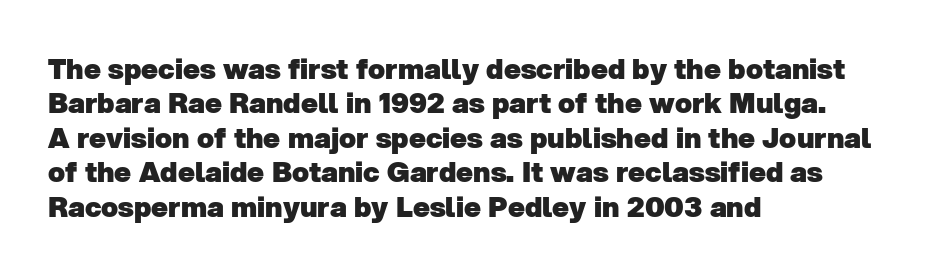
{"serif": "no", "bold": "yes", "weight": "heavy", "width": "normal", "stroke_contrast": "low", "x_height": "medium", "monospaced": "no", "underline": "no", "align": "left", "line_spacing_ratio": 1.23, "letter_spacing": "normal", "letter_spacing_em": 0.0, "glyph_px": 28}
